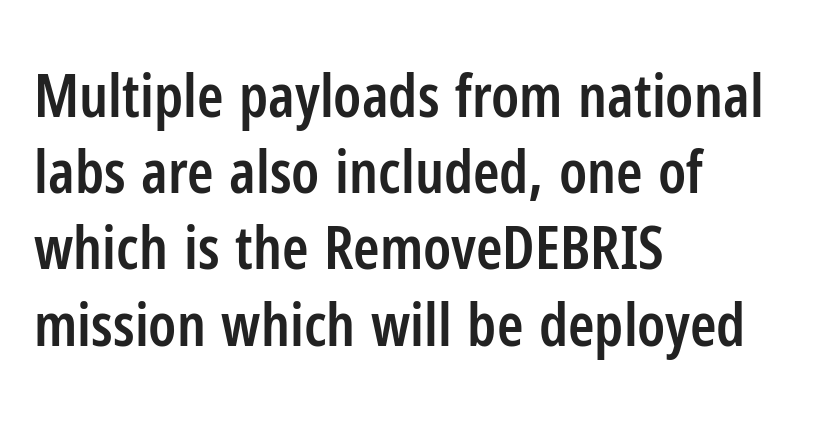
Q: Is the text bold? A: Semi-bold.
Q: Is the text italic (slanted)? A: No, it is upright.
Q: Is the typeface a serif or a sans-serif typeface? A: Sans-serif.
Q: Is the text underlined? A: No.
Q: How is the paragraph aligned? A: Left-aligned.
Q: Is the spacing between letters normal or unusually wide? A: Normal.
Q: Is the spacing between lines tight, normal or loose? A: Normal.
Q: Width (condensed, normal, or wide)? A: Condensed.
Q: Stroke contrast? A: Low.
Q: x-height? A: Medium.
Q: Monospaced? A: No.
